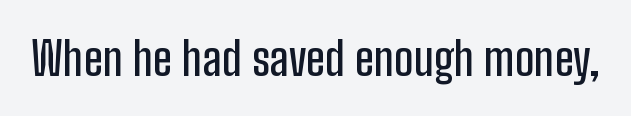
{"serif": "no", "italic": "no", "width": "condensed", "stroke_contrast": "low", "x_height": "medium", "monospaced": "no", "underline": "no", "letter_spacing": "normal", "letter_spacing_em": 0.0, "glyph_px": 46}
